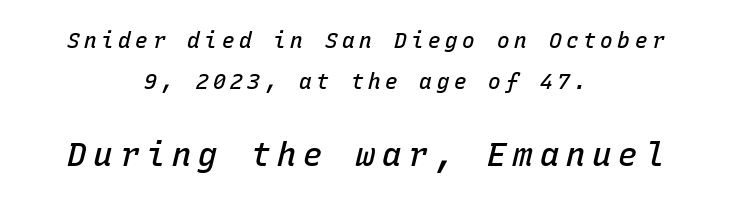
The image shows 32 px semibold type, italic (leaning right), monospaced; set centered, loose line spacing (1.95x), unusually wide letter spacing (+0.22 em), not underlined; the second (bottom) block is 1.52x larger; low stroke contrast and a medium x-height.
